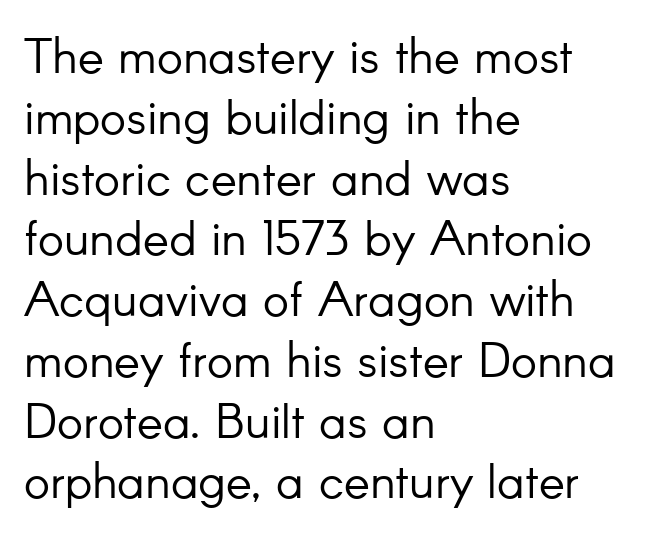
{"serif": "no", "italic": "no", "bold": "no", "weight": "light", "width": "normal", "stroke_contrast": "low", "x_height": "small", "monospaced": "no", "underline": "no", "align": "left", "line_spacing_ratio": 1.24, "letter_spacing": "normal", "letter_spacing_em": 0.0, "glyph_px": 49}
